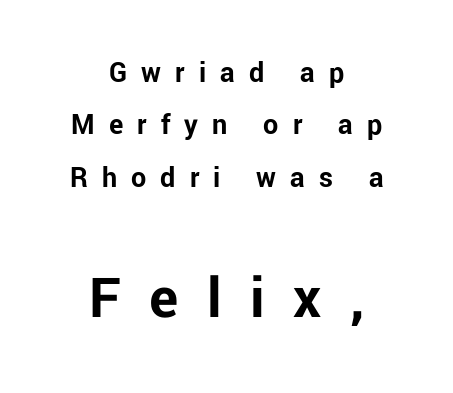
Which chunk is bigger? The second one — the bottom block dwarfs the top. The letters are bold, with thick, heavy strokes. A typesetter would call this heavily tracked-out type. Posture: straight, roman, zero tilt. Quick note: underline off. What kind of face is this? One without serifs — a sans.
